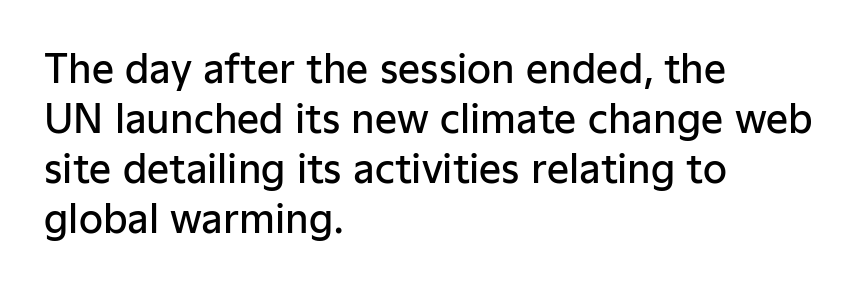
{"serif": "no", "italic": "no", "bold": "semi", "weight": "semibold", "width": "normal", "stroke_contrast": "low", "x_height": "medium", "monospaced": "no", "underline": "no", "align": "left", "line_spacing": "normal", "line_spacing_ratio": 1.28, "letter_spacing": "normal", "letter_spacing_em": 0.0, "glyph_px": 39}
